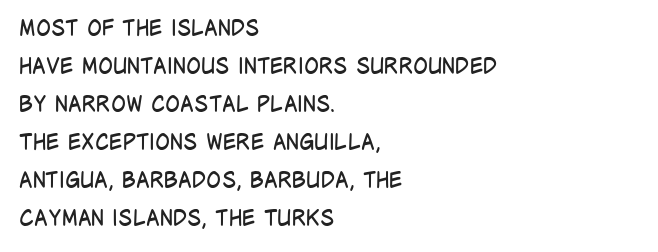
The image shows 22 px text type, upright; set left-aligned, line spacing 1.73x, normal letter spacing, not underlined.
